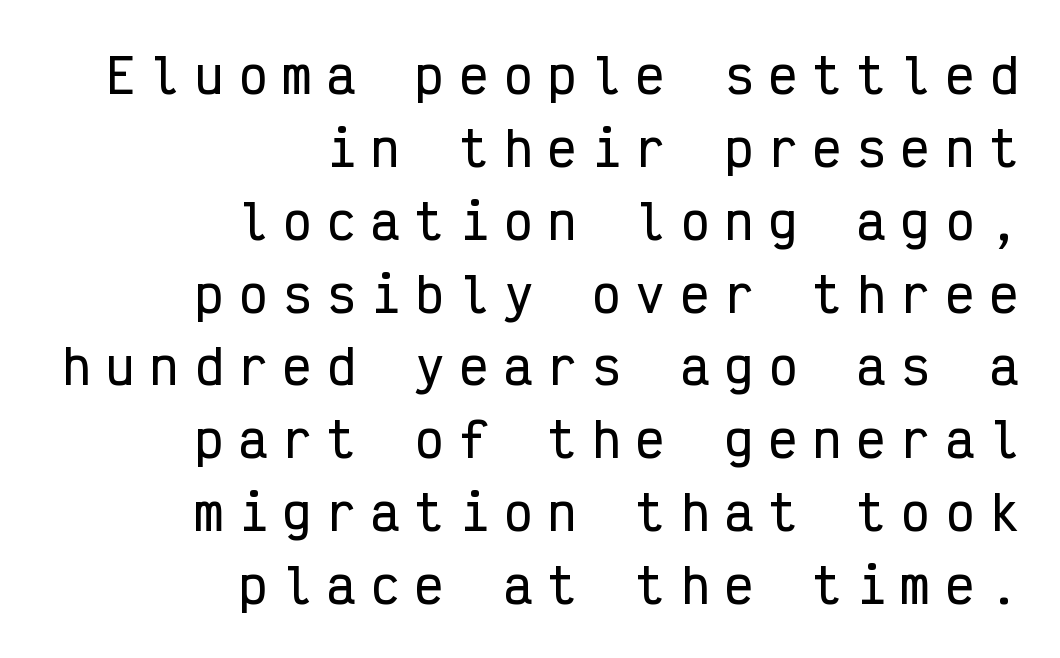
Look at the bottom of the vertical strokes: they stop flat, with no serifs. It's the straight-up-and-down kind of type. Leading matches the norm, producing a regular column. Just letters on the line, the space beneath them empty. Compared with a flush-left layout, this one pins lines to the opposite, right side.
